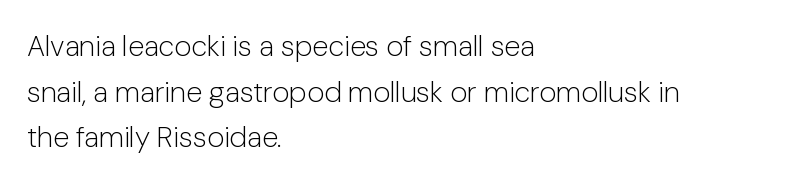
The image shows 29 px light sans-serif type, upright; set left-aligned, normal line spacing (1.57x), normal letter spacing, not underlined; low stroke contrast and a medium x-height.
